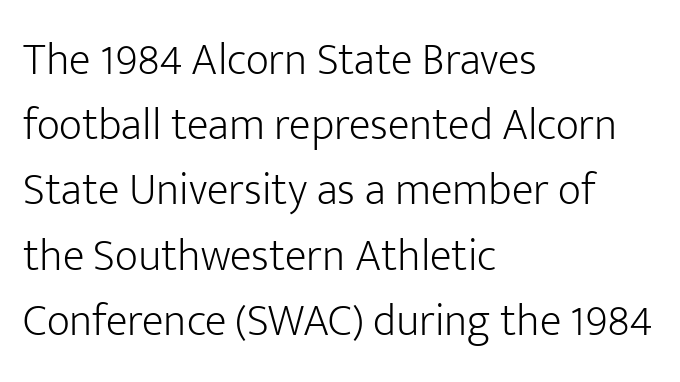
Do the characters align in a grid? No, the font is proportional. Are there feet on the stems? There aren't — it's a sans. Caption: multi-line text, flush left, ragged right. The letterforms sit at book weight or below. Does the lettering tilt? It doesn't — this is upright. A typesetter would call this leading conventional body-copy spacing.
